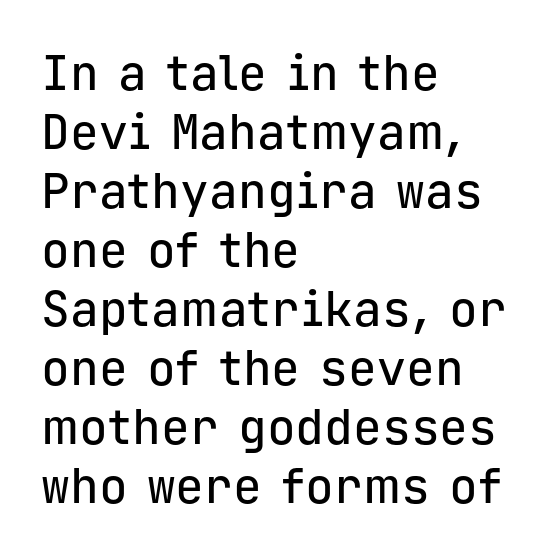
{"serif": "no", "italic": "no", "width": "normal", "stroke_contrast": "low", "x_height": "medium", "monospaced": "yes", "underline": "no", "align": "left", "line_spacing_ratio": 1.23, "letter_spacing": "normal", "letter_spacing_em": 0.0, "glyph_px": 48}
